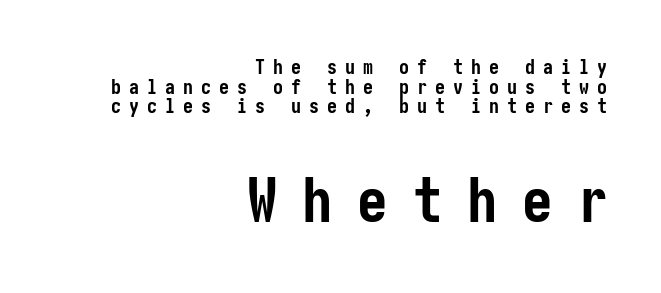
The image shows 61 px semibold, condensed sans-serif type, upright; set right-aligned, tight line spacing (0.98x), unusually wide letter spacing (+0.4 em), not underlined; the second (bottom) block is 3.05x larger; low stroke contrast and a medium x-height.
